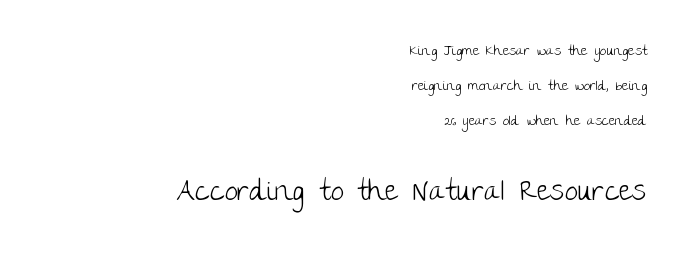
Q: Is the text bold? A: No.
Q: Is the text italic (slanted)? A: No, it is upright.
Q: Is the typeface a serif or a sans-serif typeface? A: Sans-serif.
Q: Is the text underlined? A: No.
Q: How is the paragraph aligned? A: Right-aligned.
Q: Is the spacing between letters normal or unusually wide? A: Normal.
Q: Is the spacing between lines tight, normal or loose? A: Loose.
Q: Which block of text is set in a larger size, the first (top) or the second (bottom)? A: The second (bottom) one.
Q: Width (condensed, normal, or wide)? A: Normal.
Q: Stroke contrast? A: Low.
Q: x-height? A: Large.
Q: Monospaced? A: No.
